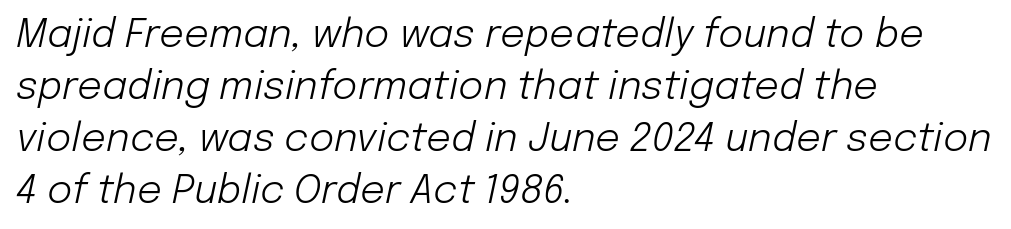
The image shows 39 px light type, italic (leaning right); set left-aligned, normal line spacing (1.33x), normal letter spacing, not underlined; low stroke contrast and a medium x-height.
